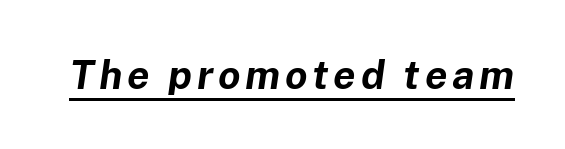
Q: Is the text bold? A: Yes.
Q: Is the text italic (slanted)? A: Yes, it leans right by about 8 degrees.
Q: Is the text underlined? A: Yes.
Q: Width (condensed, normal, or wide)? A: Normal.
Q: Stroke contrast? A: Low.
Q: x-height? A: Medium.
Q: Monospaced? A: No.
